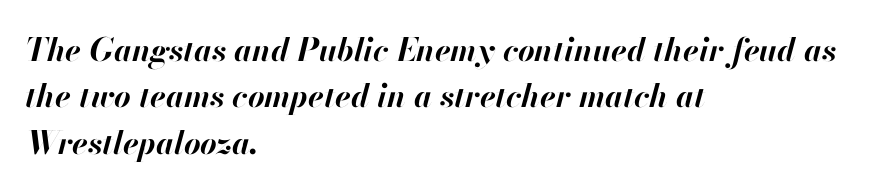
Q: Is the text bold? A: Yes.
Q: Is the text italic (slanted)? A: Yes, it leans right by about 13 degrees.
Q: Is the text underlined? A: No.
Q: How is the paragraph aligned? A: Left-aligned.
Q: Is the spacing between letters normal or unusually wide? A: Normal.
Q: Is the spacing between lines tight, normal or loose? A: Normal.
Q: Width (condensed, normal, or wide)? A: Normal.
Q: Stroke contrast? A: High.
Q: x-height? A: Small.
Q: Monospaced? A: No.
